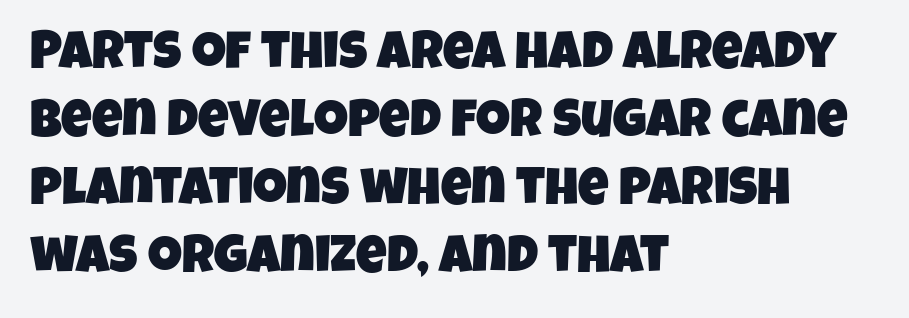
{"serif": "no", "width": "condensed", "stroke_contrast": "low", "x_height": "large", "monospaced": "no", "underline": "no", "align": "left", "line_spacing": "normal", "line_spacing_ratio": 1.28, "letter_spacing": "normal", "letter_spacing_em": 0.0, "glyph_px": 53}
